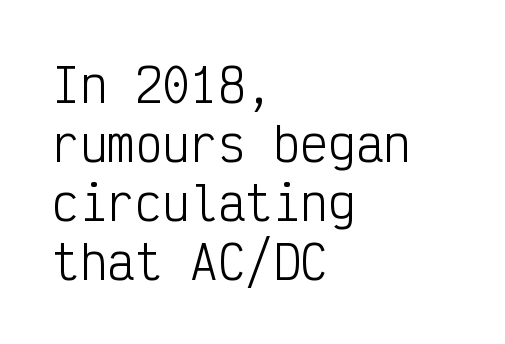
Q: Is the text bold? A: No.
Q: Is the text italic (slanted)? A: No, it is upright.
Q: Is the typeface a serif or a sans-serif typeface? A: Sans-serif.
Q: Is the text underlined? A: No.
Q: How is the paragraph aligned? A: Left-aligned.
Q: Is the spacing between letters normal or unusually wide? A: Normal.
Q: Is the spacing between lines tight, normal or loose? A: Normal.
Q: Width (condensed, normal, or wide)? A: Condensed.
Q: Stroke contrast? A: Low.
Q: x-height? A: Medium.
Q: Monospaced? A: Yes.
